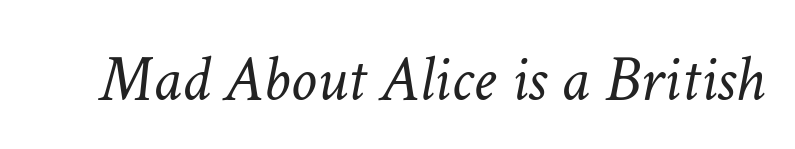
Nothing unusual about the tracking: characters are spaced as the font intends. Stroke mass is kept to a normal reading level or below. Check under the words: just untouched page. Do the characters align in a grid? No, the font is proportional.
